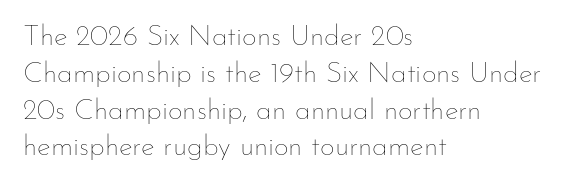
Leading: standard. The strokes carry an ordinary text weight at most. How are the letters spaced? Ordinarily, with no added tracking. Decoration check: the copy has no underline.
